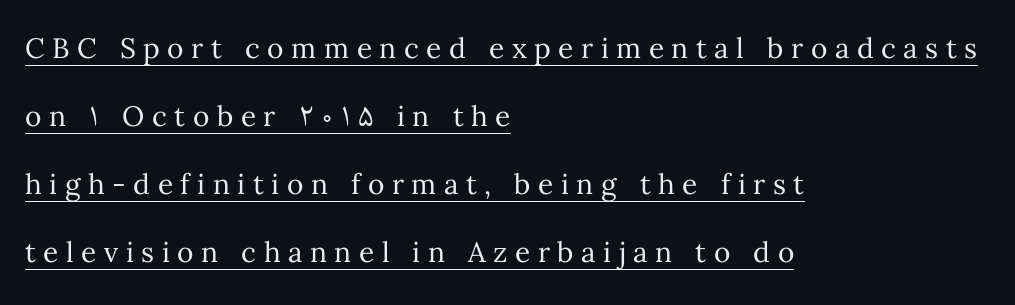
Q: Is the text bold? A: No.
Q: Is the text italic (slanted)? A: No, it is upright.
Q: Is the text underlined? A: Yes.
Q: How is the paragraph aligned? A: Left-aligned.
Q: Is the spacing between letters normal or unusually wide? A: Unusually wide.
Q: Is the spacing between lines tight, normal or loose? A: Loose.
Q: Width (condensed, normal, or wide)? A: Normal.
Q: Stroke contrast? A: Medium.
Q: x-height? A: Medium.
Q: Monospaced? A: No.
